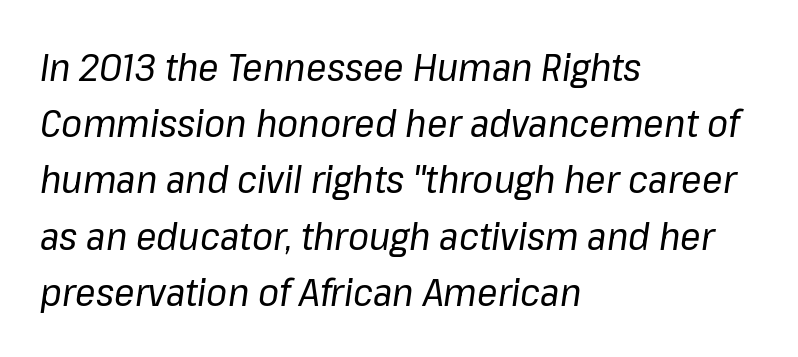
Typeset ragged right — the left edge is the straight one. This sample has the flowing, uneven cadence of proportional lettering. When letters slant like this, we call the style italic. These lines sit exactly where default settings would place them. Letters rest on an invisible, unmarked baseline.
